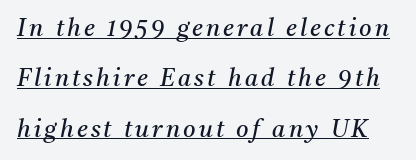
The image shows 24 px text type, italic (leaning right); set loose line spacing (2.1x), underlined.
